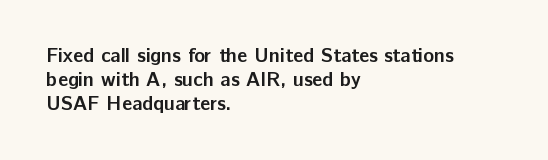
Posture: upright roman. Between one letter and the next there's only the usual sliver of space. Layout note: lines flush left. Clear beneath every line of the passage. The characters look thick and weighty, a clear bold.
